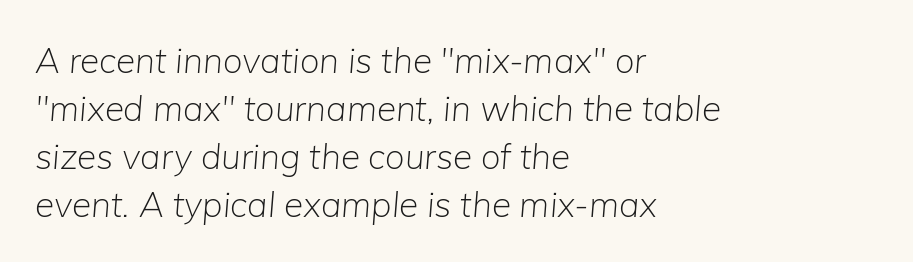
Q: Is the text bold? A: No.
Q: Is the text italic (slanted)? A: Yes, it leans right by about 5 degrees.
Q: Is the text underlined? A: No.
Q: How is the paragraph aligned? A: Left-aligned.
Q: Is the spacing between letters normal or unusually wide? A: Normal.
Q: Is the spacing between lines tight, normal or loose? A: Normal.
Q: Width (condensed, normal, or wide)? A: Normal.
Q: Stroke contrast? A: Low.
Q: x-height? A: Medium.
Q: Monospaced? A: No.
